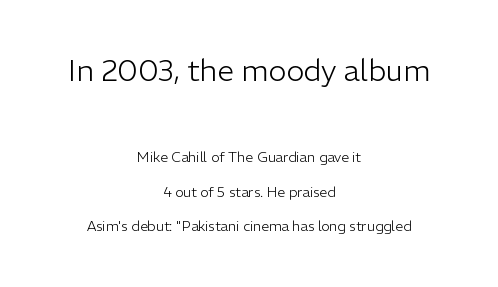
The horizontal fit of the characters is conventional and even. Unlike a traditional serif, this face leaves its strokes unadorned. Character widths vary here, with narrow letters taking less room than wide ones. Look at the glyph heights: the upper group is clearly the bigger setting. Baseline-to-baseline distance is far greater than the letter height. The characters are drawn with everyday or finer stroke widths.
